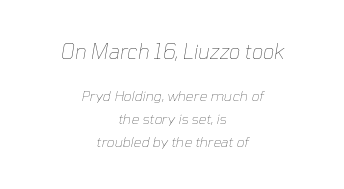
{"italic": "yes", "lean": "right", "slant_degrees": 10, "bold": "no", "underline": "no", "align": "center", "line_spacing": "normal", "line_spacing_ratio": 1.62, "letter_spacing": "normal", "letter_spacing_em": 0.0, "larger_block": "first", "size_ratio": 1.43, "glyph_px": 20}
